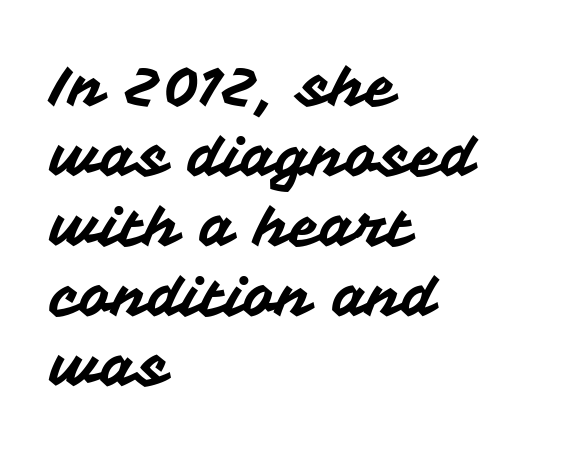
If you drew a ruler down the left edge, every line would touch it. If you measured baseline to baseline, you'd find a middling distance. Note the varied advance widths — an 'i' is clearly narrower than an 'm'. The glyphs in this specimen are sans serif. The rendering keeps characters at their native spacing.
